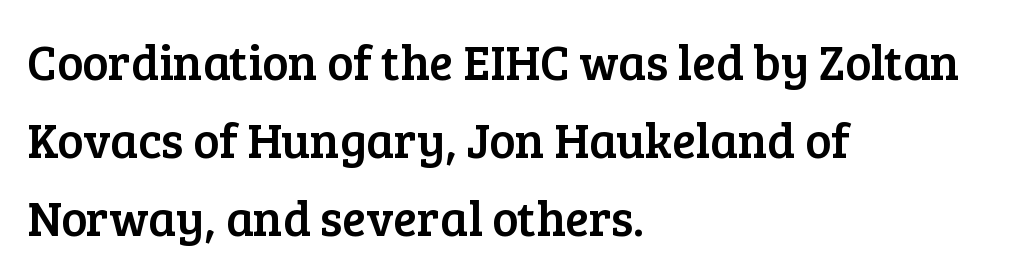
{"serif": "yes", "italic": "no", "width": "normal", "stroke_contrast": "low", "x_height": "medium", "monospaced": "no", "underline": "no", "align": "left", "line_spacing": "normal", "line_spacing_ratio": 1.59, "letter_spacing": "normal", "letter_spacing_em": 0.0, "glyph_px": 49}
